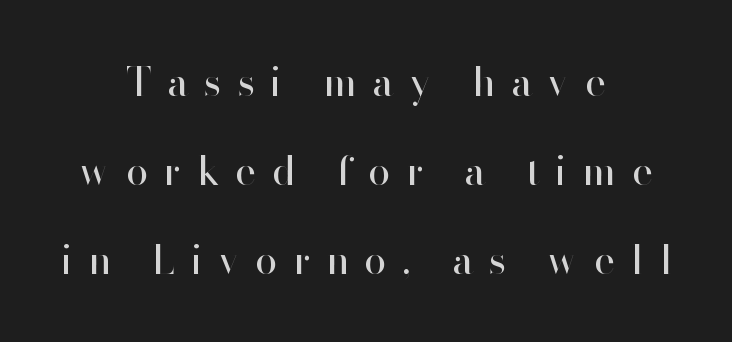
The image shows 40 px regular-weight sans-serif type, upright; set centered, loose line spacing (2.23x), unusually wide letter spacing (+0.39 em), not underlined; high stroke contrast and a small x-height.
